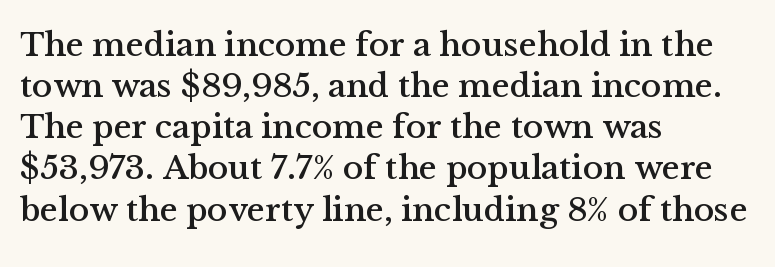
The image shows 34 px serif type, upright; set left-aligned, line spacing 1.21x, normal letter spacing, not underlined; medium stroke contrast and a medium x-height.
